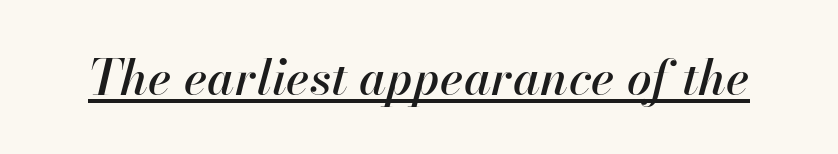
{"italic": "yes", "lean": "right", "slant_degrees": 13, "width": "normal", "stroke_contrast": "high", "x_height": "small", "monospaced": "no", "underline": "yes", "letter_spacing": "normal", "letter_spacing_em": 0.0, "glyph_px": 49}
